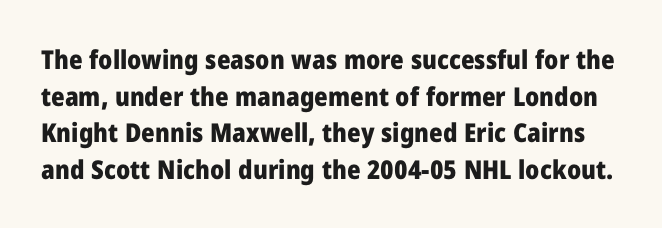
Q: Is the text bold? A: Yes.
Q: Is the text italic (slanted)? A: No, it is upright.
Q: Is the text underlined? A: No.
Q: Is the spacing between letters normal or unusually wide? A: Normal.
Q: Is the spacing between lines tight, normal or loose? A: Normal.
